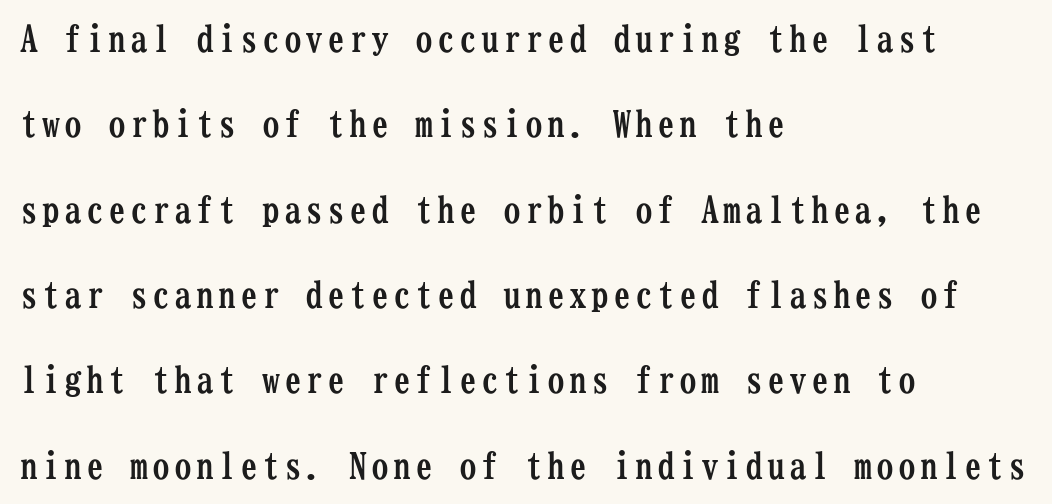
Q: Is the text bold? A: Yes.
Q: Is the text italic (slanted)? A: No, it is upright.
Q: Is the typeface a serif or a sans-serif typeface? A: Serif.
Q: Is the text underlined? A: No.
Q: How is the paragraph aligned? A: Left-aligned.
Q: Is the spacing between lines tight, normal or loose? A: Loose.
Q: Width (condensed, normal, or wide)? A: Condensed.
Q: Stroke contrast? A: Low.
Q: x-height? A: Medium.
Q: Monospaced? A: Yes.
